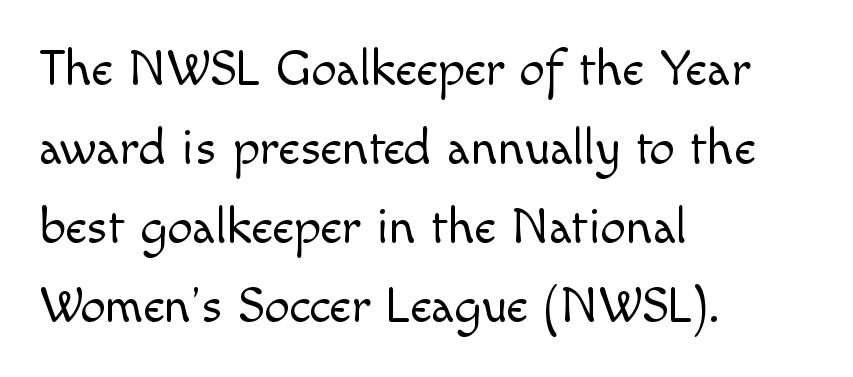
Q: Is the text bold? A: No.
Q: Is the text italic (slanted)? A: No, it is upright.
Q: Is the typeface a serif or a sans-serif typeface? A: Sans-serif.
Q: Is the text underlined? A: No.
Q: How is the paragraph aligned? A: Left-aligned.
Q: Is the spacing between letters normal or unusually wide? A: Normal.
Q: Is the spacing between lines tight, normal or loose? A: Normal.
Q: Width (condensed, normal, or wide)? A: Normal.
Q: x-height? A: Small.
Q: Monospaced? A: No.
